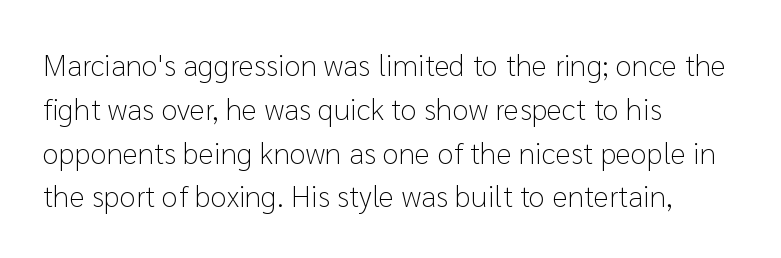
The image shows 30 px light sans-serif type, upright; set left-aligned, normal line spacing (1.46x), normal letter spacing, not underlined; low stroke contrast and a medium x-height.
